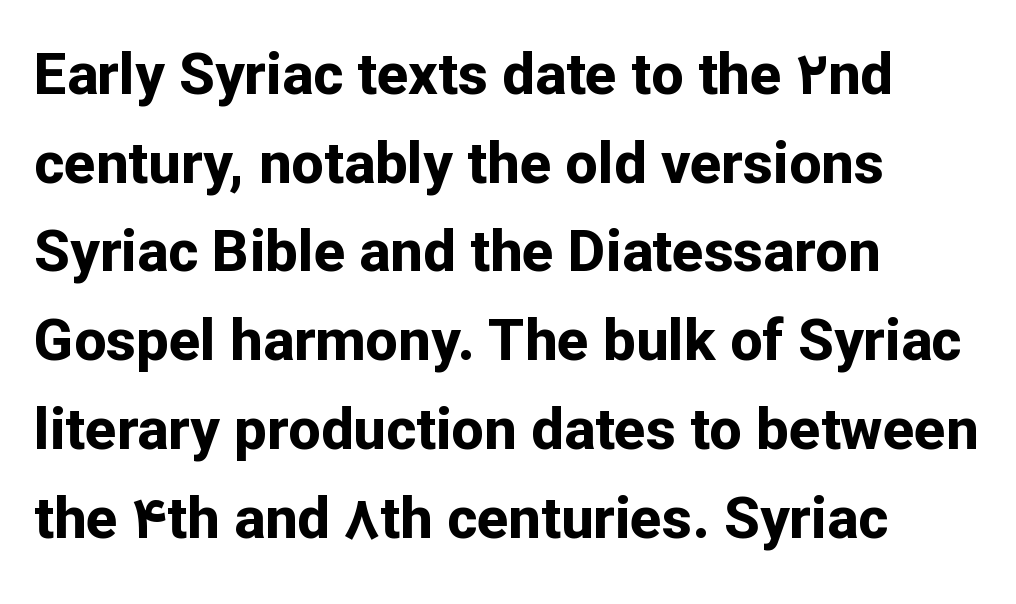
{"serif": "no", "italic": "no", "bold": "yes", "weight": "bold", "width": "normal", "stroke_contrast": "low", "x_height": "medium", "monospaced": "no", "underline": "no", "align": "left", "line_spacing": "normal", "line_spacing_ratio": 1.53, "letter_spacing": "normal", "letter_spacing_em": 0.0, "glyph_px": 58}
